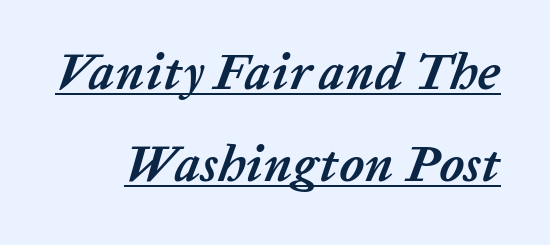
The image shows 51 px semibold type, italic (leaning right); set line spacing 1.81x, normal letter spacing, underlined; low stroke contrast and a medium x-height.
